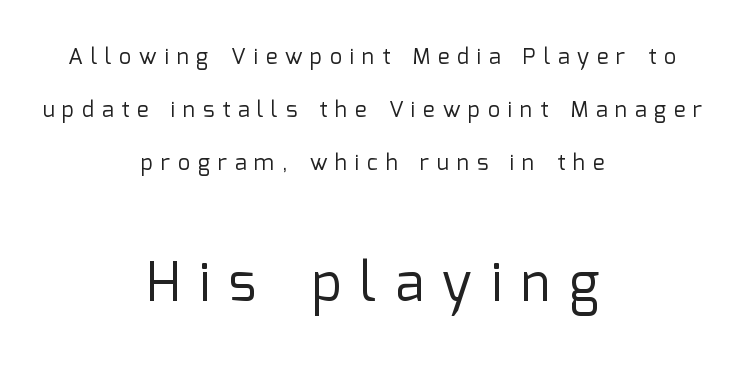
The image shows 54 px regular-weight sans-serif type, upright; set centered, loose line spacing (2.41x), unusually wide letter spacing (+0.35 em), not underlined; the second (bottom) block is 2.45x larger; low stroke contrast and a medium x-height.
